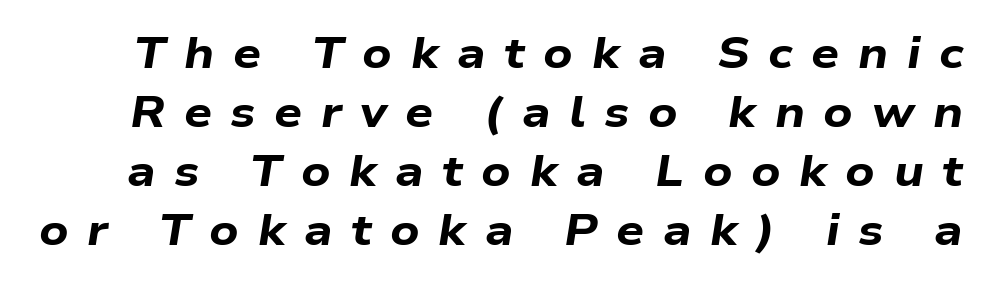
Plain, unruled lines of type. Interline gaps are of average width in this sample. Every character sits at an angle, as italics do. The rendering uses natural spacing where letterforms have individual widths. On the weight axis this lands at bold, roughly 700. The type is letterspaced generously, with wide tracking.
